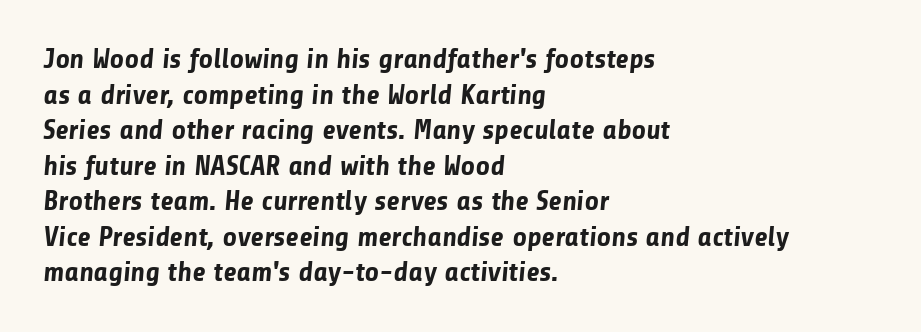
The rendering anchors every line to the left-hand side. Caption: standard tracking, unaltered. The words here are not underlined. Pretty heavy lettering here — definitely bold.
